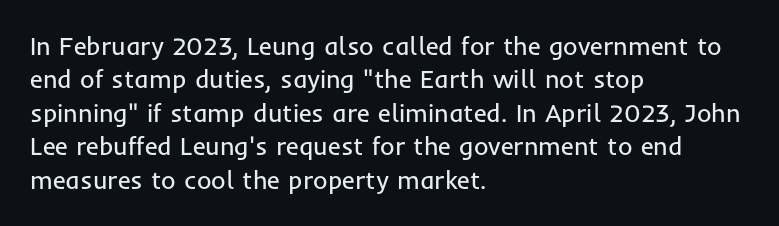
Notice how the stems are strictly vertical — no italics here. Clear beneath every line of the passage. Compared with typical paragraphs, the rows here are spaced about the same. The letters look calm and open, with moderate or lighter stems. Spacing between characters is what you'd get straight out of the box.
